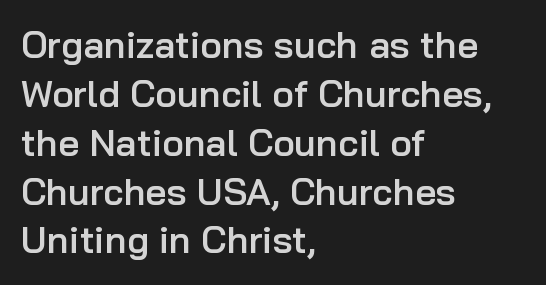
{"serif": "no", "italic": "no", "bold": "semi", "weight": "semibold", "width": "normal", "stroke_contrast": "low", "x_height": "medium", "monospaced": "no", "underline": "no", "align": "left", "line_spacing": "normal", "line_spacing_ratio": 1.32, "letter_spacing": "normal", "letter_spacing_em": 0.0, "glyph_px": 37}
